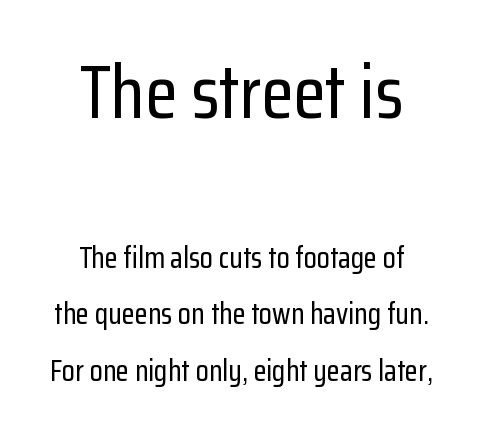
{"serif": "no", "italic": "no", "width": "condensed", "stroke_contrast": "low", "x_height": "medium", "monospaced": "no", "underline": "no", "align": "center", "line_spacing_ratio": 1.88, "letter_spacing": "normal", "letter_spacing_em": 0.0, "larger_block": "first", "size_ratio": 2.5, "glyph_px": 75}
